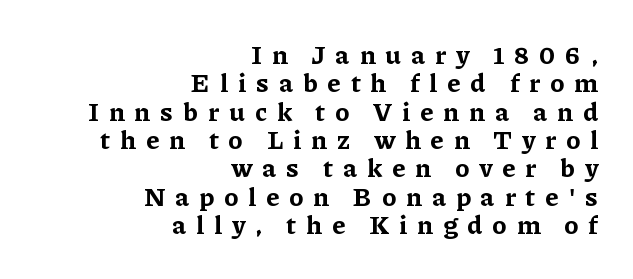
Type without underlining. Designer's note — italics off, roman on. One-word summary of the alignment: right. Does extra space separate the letters? Yes, quite a lot of it. Strokes here are thick enough to call this a true bold.
